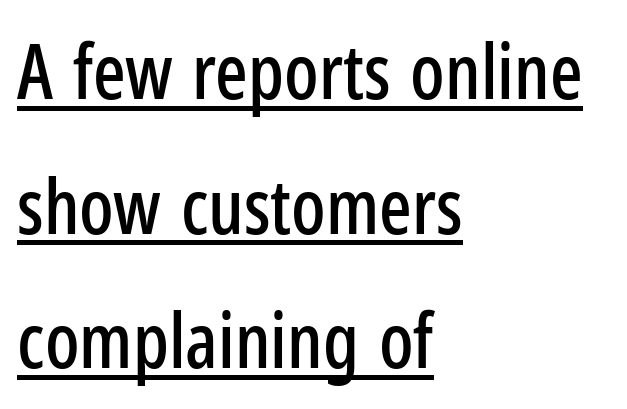
{"serif": "no", "italic": "no", "width": "condensed", "stroke_contrast": "low", "x_height": "medium", "monospaced": "no", "underline": "yes", "align": "left", "line_spacing_ratio": 1.77, "letter_spacing": "normal", "letter_spacing_em": 0.0, "glyph_px": 76}
